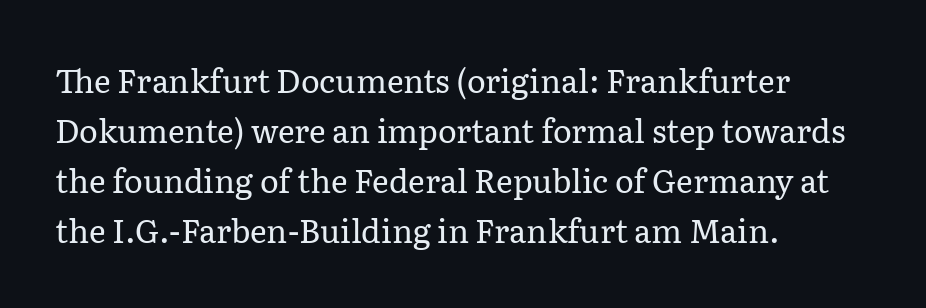
The image shows 32 px regular-weight serif type, upright; set left-aligned, normal line spacing (1.56x), normal letter spacing, not underlined; low stroke contrast and a medium x-height.
